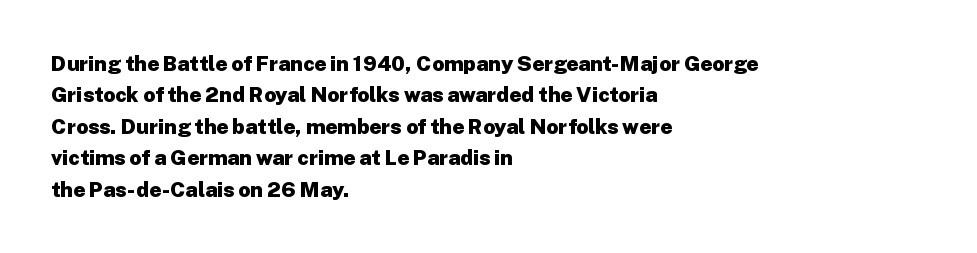
Set as a true bold cut, around the 700 mark. You can tell it's not italic because the verticals are truly vertical. Horizontally, the lines are justified to the leading edge only. Evenly set lines give the paragraph a standard silhouette. Just letters on the line, the space beneath them empty. Compared with typical body copy, the letter spacing here is the same.
